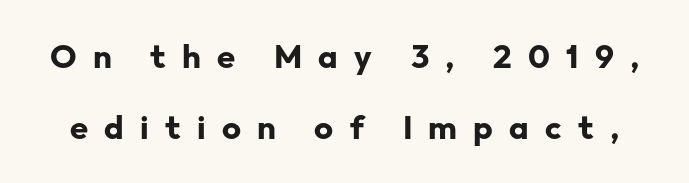
Q: Is the text bold? A: Yes.
Q: Is the text italic (slanted)? A: No, it is upright.
Q: Is the typeface a serif or a sans-serif typeface? A: Sans-serif.
Q: Is the text underlined? A: No.
Q: Is the spacing between letters normal or unusually wide? A: Unusually wide.
Q: Is the spacing between lines tight, normal or loose? A: Loose.
Q: Width (condensed, normal, or wide)? A: Normal.
Q: Stroke contrast? A: Low.
Q: x-height? A: Medium.
Q: Monospaced? A: No.
